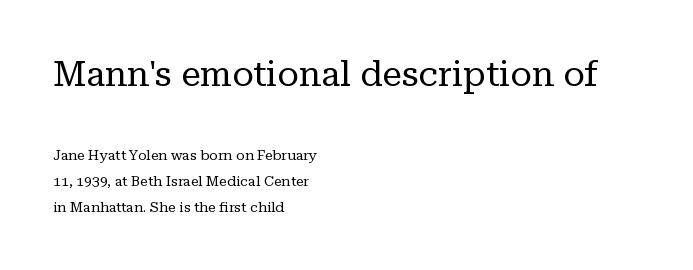
{"serif": "yes", "italic": "no", "bold": "no", "weight": "regular", "width": "normal", "stroke_contrast": "low", "x_height": "medium", "monospaced": "no", "underline": "no", "align": "left", "line_spacing_ratio": 1.88, "letter_spacing": "normal", "letter_spacing_em": 0.0, "larger_block": "first", "size_ratio": 2.5, "glyph_px": 35}
